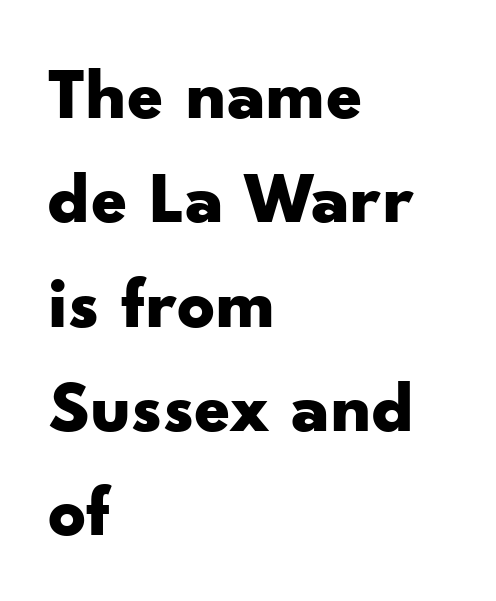
The setting favours the left margin, as ordinary paragraphs usually do. As a designer I'd log this as weight 700, bold. Leading: standard. Character widths vary here, with narrow letters taking less room than wide ones. Quick note: not italic, upright.
